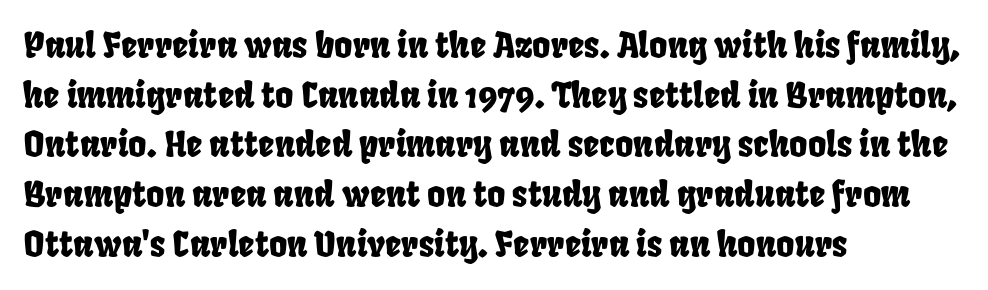
The glyphs are unaccompanied by any horizontal stroke below them. Vertically, the passage feels balanced, rows spaced as you'd expect. The gaps between neighbouring characters are ordinary and unremarkable. Is the block centered? No — it sits flush against the left margin. Character widths vary here, with narrow letters taking less room than wide ones.
